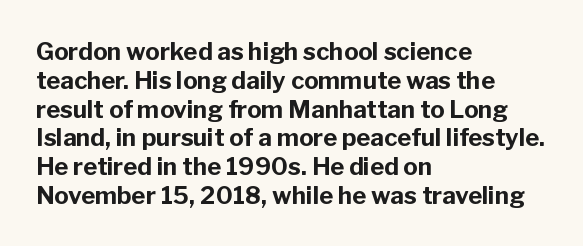
Q: Is the text bold? A: Yes.
Q: Is the text italic (slanted)? A: No, it is upright.
Q: Is the text underlined? A: No.
Q: How is the paragraph aligned? A: Left-aligned.
Q: Is the spacing between letters normal or unusually wide? A: Normal.
